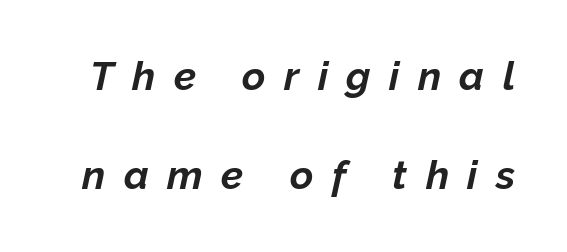
{"italic": "yes", "lean": "right", "slant_degrees": 12, "bold": "yes", "weight": "bold", "width": "normal", "stroke_contrast": "low", "x_height": "medium", "monospaced": "no", "underline": "no", "line_spacing": "loose", "line_spacing_ratio": 2.48, "letter_spacing": "wide", "letter_spacing_em": 0.46, "glyph_px": 40}
